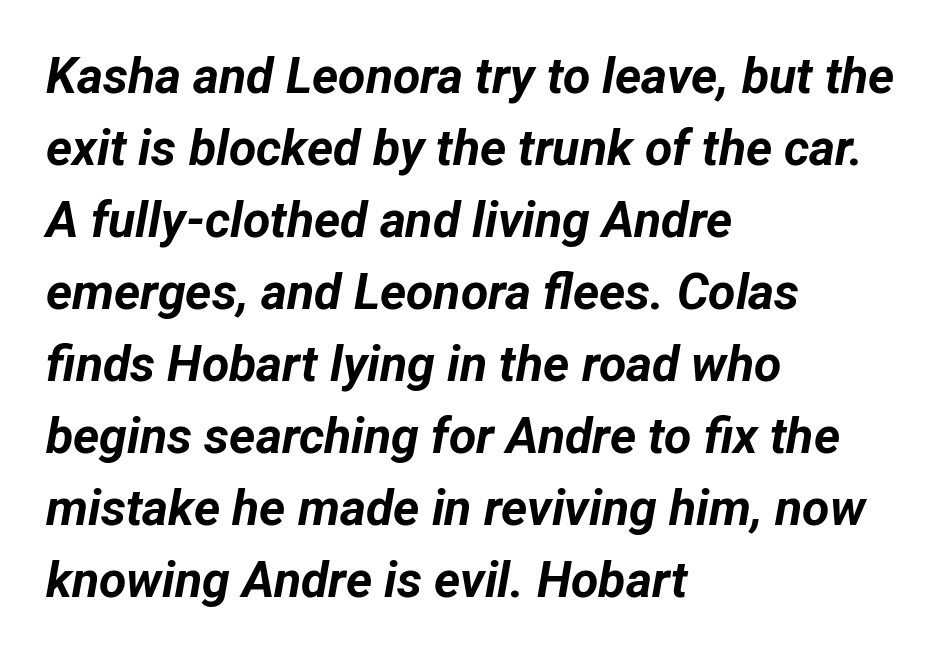
{"italic": "yes", "lean": "right", "slant_degrees": 12, "bold": "yes", "weight": "bold", "width": "normal", "stroke_contrast": "low", "x_height": "medium", "monospaced": "no", "underline": "no", "align": "left", "line_spacing": "normal", "line_spacing_ratio": 1.44, "letter_spacing": "normal", "letter_spacing_em": 0.0, "glyph_px": 50}
